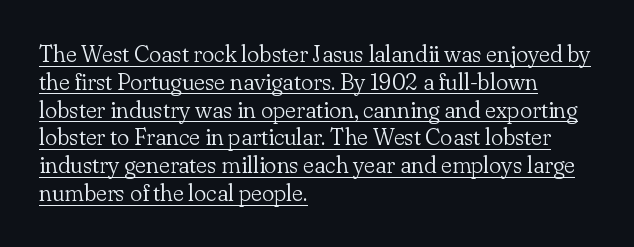
{"italic": "no", "bold": "no", "underline": "yes", "align": "left", "line_spacing_ratio": 1.21, "letter_spacing": "normal", "letter_spacing_em": 0.0, "glyph_px": 23}
